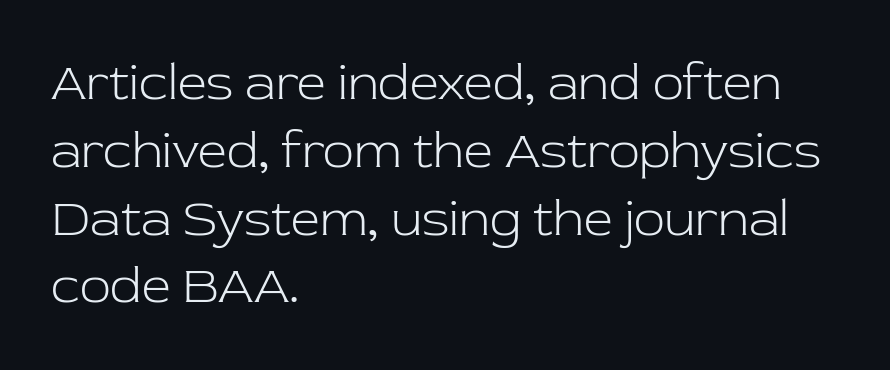
The image shows 51 px light serif type, upright; set left-aligned, normal line spacing (1.33x), normal letter spacing, not underlined; low stroke contrast and a medium x-height.
